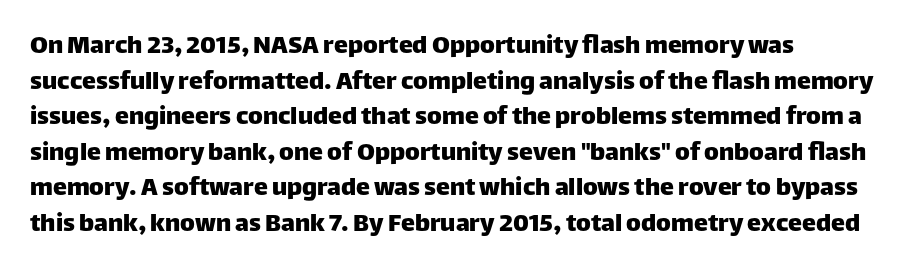
{"serif": "no", "italic": "no", "width": "normal", "stroke_contrast": "low", "x_height": "large", "monospaced": "no", "underline": "no", "align": "left", "line_spacing": "normal", "line_spacing_ratio": 1.27, "letter_spacing": "normal", "letter_spacing_em": 0.0, "glyph_px": 28}
